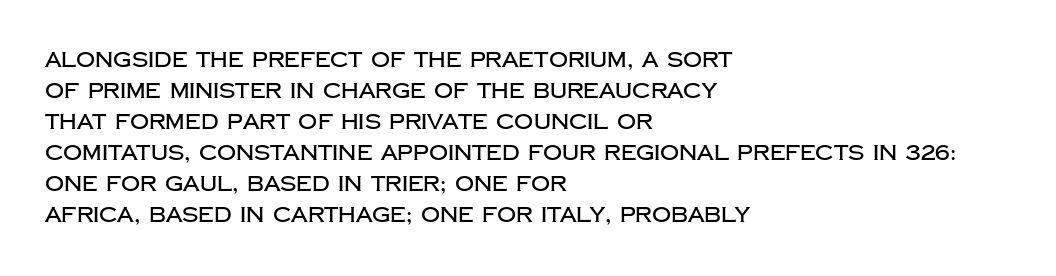
The image shows 21 px text type, upright; set left-aligned, normal line spacing (1.48x), normal letter spacing, not underlined.
